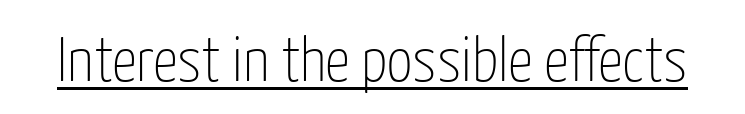
The image shows 63 px thin, condensed sans-serif type, upright; set normal letter spacing, underlined; low stroke contrast and a medium x-height.
